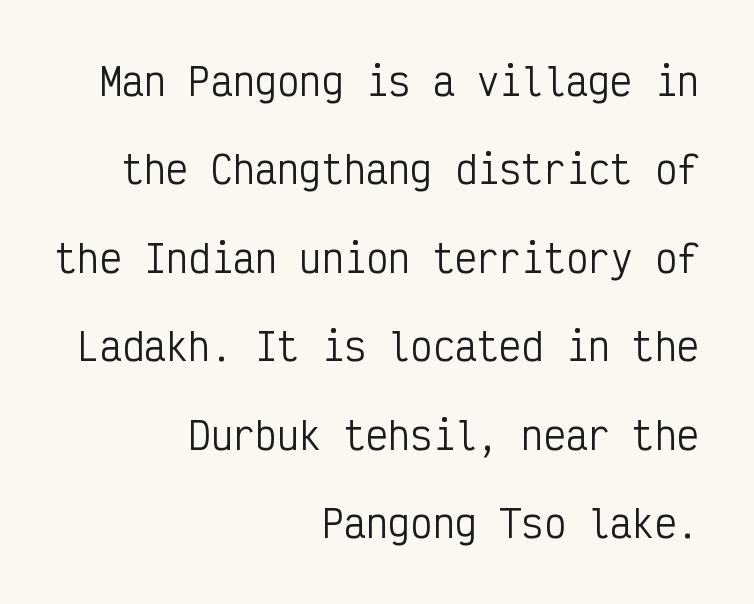
The image shows 37 px regular-weight, condensed sans-serif type, upright, monospaced; set right-aligned, loose line spacing (2.39x), normal letter spacing, not underlined; low stroke contrast and a medium x-height.
